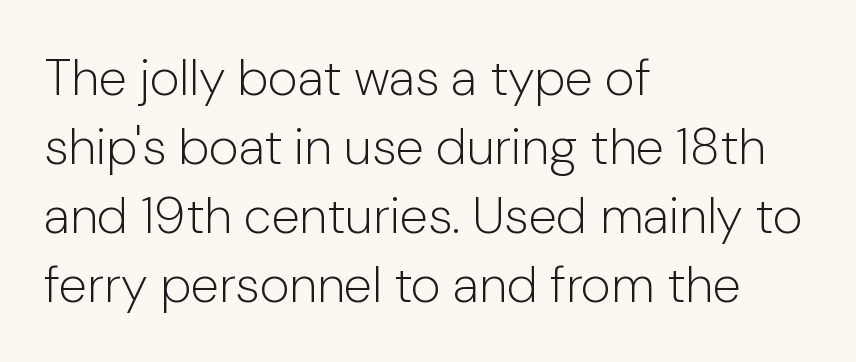
No extra ink here — the face is not bold. Letters rest on an invisible, unmarked baseline. Each letter keeps its own natural width here, so spacing adapts to shape. A typesetter would call this zero additional tracking. The space between consecutive lines is moderate. Typographically, this falls in the sans-serif category.
